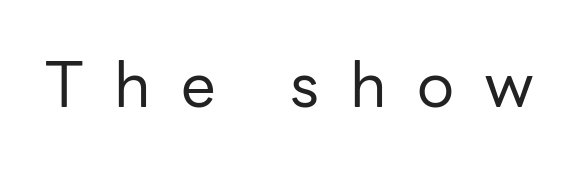
Q: Is the text bold? A: No.
Q: Is the text italic (slanted)? A: No, it is upright.
Q: Is the typeface a serif or a sans-serif typeface? A: Sans-serif.
Q: Is the text underlined? A: No.
Q: Is the spacing between letters normal or unusually wide? A: Unusually wide.
Q: Width (condensed, normal, or wide)? A: Normal.
Q: Stroke contrast? A: Low.
Q: x-height? A: Medium.
Q: Monospaced? A: No.
